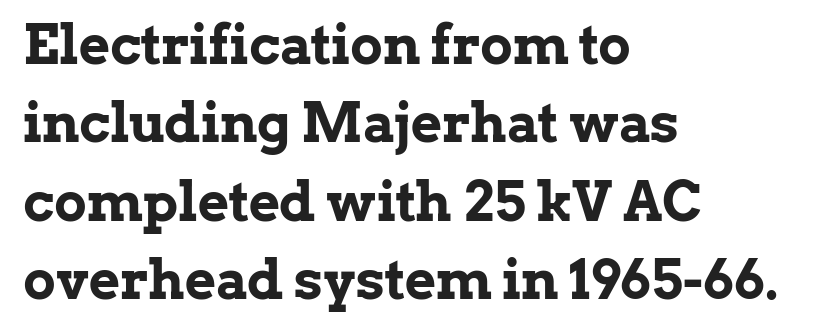
The image shows 54 px bold serif type, upright; set left-aligned, normal line spacing (1.45x), normal letter spacing, not underlined; low stroke contrast and a medium x-height.
